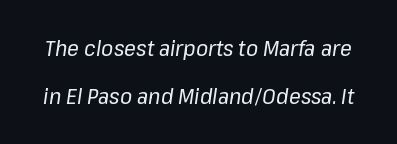
{"italic": "yes", "lean": "right", "slant_degrees": 8, "bold": "no", "underline": "no", "line_spacing": "loose", "line_spacing_ratio": 2.19, "letter_spacing": "normal", "letter_spacing_em": 0.0, "glyph_px": 22}
